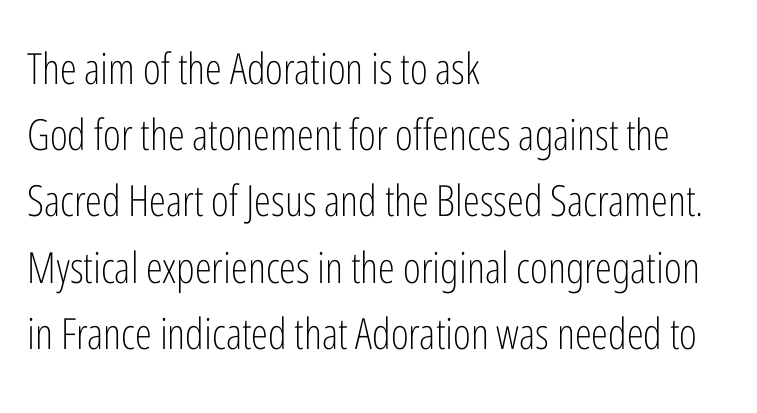
These lines stack with their left ends in a neat column. What kind of face is this? One without serifs — a sans. Each word holds together tightly as a unit, with standard inter-letter gaps. Character widths vary here, with narrow letters taking less room than wide ones. This reads as an unemphasized weight, regular at the heaviest.
